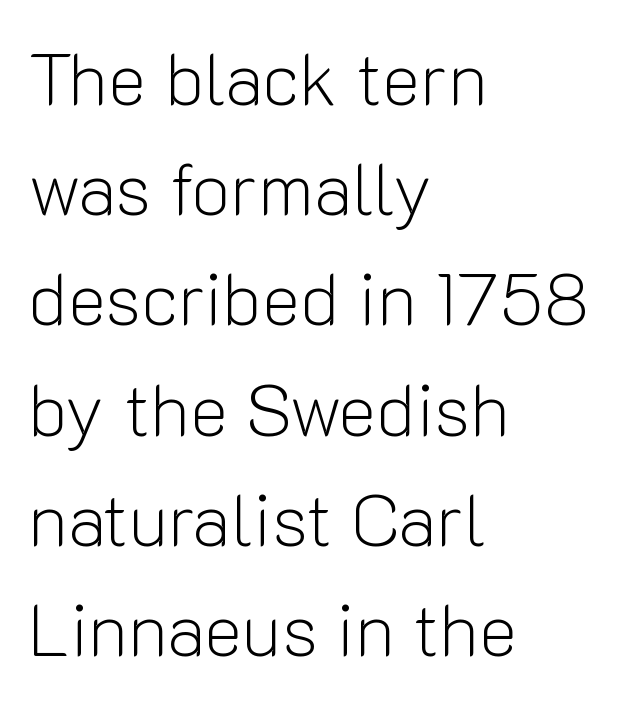
Q: Is the text bold? A: No.
Q: Is the text italic (slanted)? A: No, it is upright.
Q: Is the typeface a serif or a sans-serif typeface? A: Sans-serif.
Q: Is the text underlined? A: No.
Q: How is the paragraph aligned? A: Left-aligned.
Q: Is the spacing between letters normal or unusually wide? A: Normal.
Q: Is the spacing between lines tight, normal or loose? A: Normal.
Q: Width (condensed, normal, or wide)? A: Normal.
Q: Stroke contrast? A: Low.
Q: x-height? A: Medium.
Q: Monospaced? A: No.
